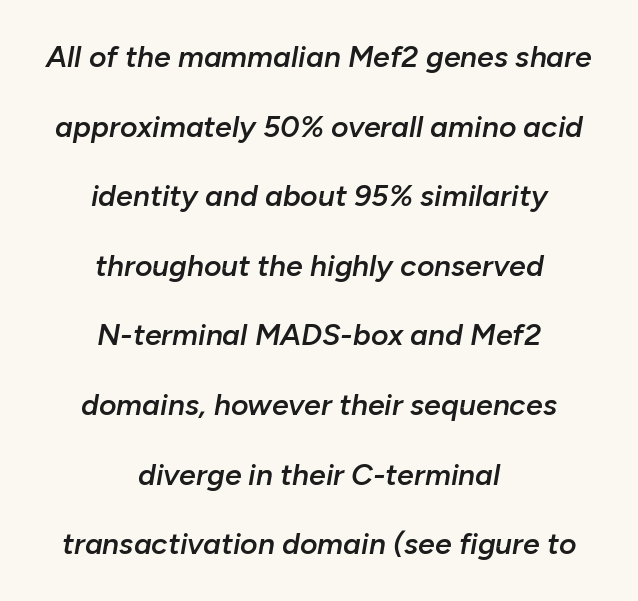
{"italic": "yes", "lean": "right", "slant_degrees": 10, "bold": "semi", "weight": "semibold", "width": "normal", "stroke_contrast": "low", "x_height": "medium", "monospaced": "no", "underline": "no", "align": "center", "line_spacing": "loose", "line_spacing_ratio": 2.32, "letter_spacing": "normal", "letter_spacing_em": 0.0, "glyph_px": 30}
